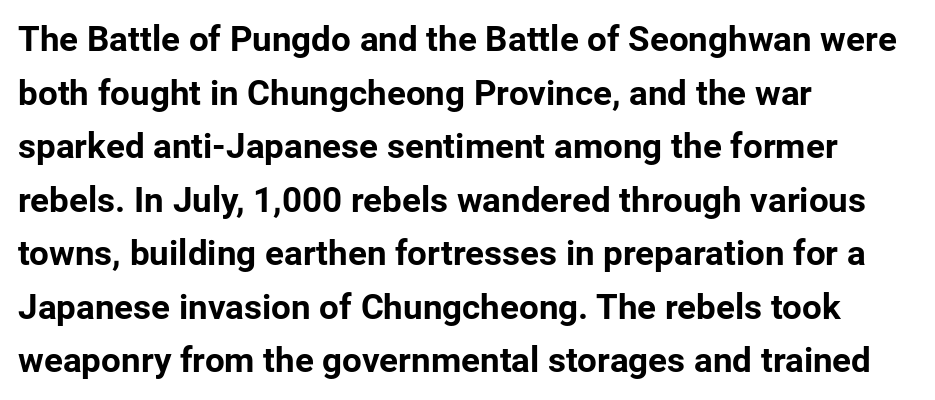
{"serif": "no", "italic": "no", "bold": "yes", "weight": "bold", "width": "normal", "stroke_contrast": "low", "x_height": "medium", "monospaced": "no", "underline": "no", "align": "left", "line_spacing": "normal", "line_spacing_ratio": 1.53, "letter_spacing": "normal", "letter_spacing_em": 0.0, "glyph_px": 35}
